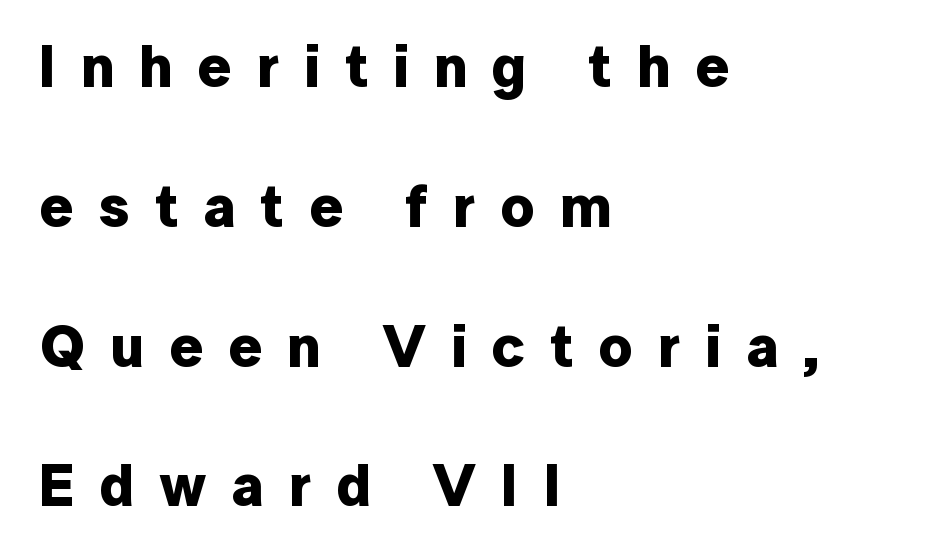
{"serif": "no", "italic": "no", "bold": "yes", "weight": "bold", "width": "normal", "stroke_contrast": "low", "x_height": "medium", "monospaced": "no", "underline": "no", "align": "left", "line_spacing": "loose", "line_spacing_ratio": 2.37, "letter_spacing": "wide", "letter_spacing_em": 0.42, "glyph_px": 59}
